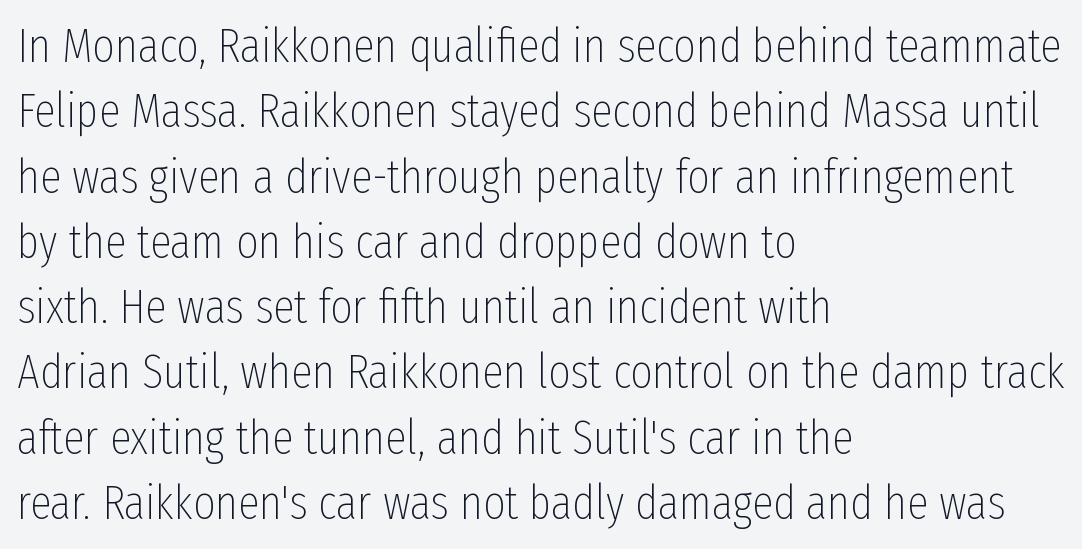
{"serif": "no", "italic": "no", "bold": "no", "weight": "thin", "width": "condensed", "stroke_contrast": "low", "x_height": "medium", "monospaced": "no", "underline": "no", "align": "left", "line_spacing": "normal", "line_spacing_ratio": 1.36, "letter_spacing": "normal", "letter_spacing_em": 0.0, "glyph_px": 48}
